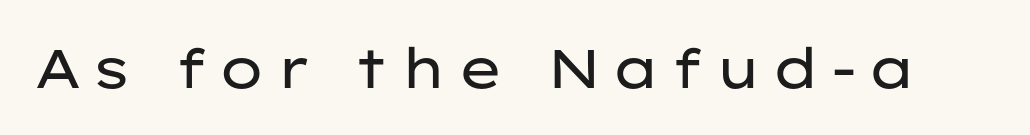
Q: Is the text bold? A: No.
Q: Is the text italic (slanted)? A: No, it is upright.
Q: Is the typeface a serif or a sans-serif typeface? A: Sans-serif.
Q: Is the text underlined? A: No.
Q: Width (condensed, normal, or wide)? A: Wide.
Q: Stroke contrast? A: Low.
Q: x-height? A: Medium.
Q: Monospaced? A: No.
